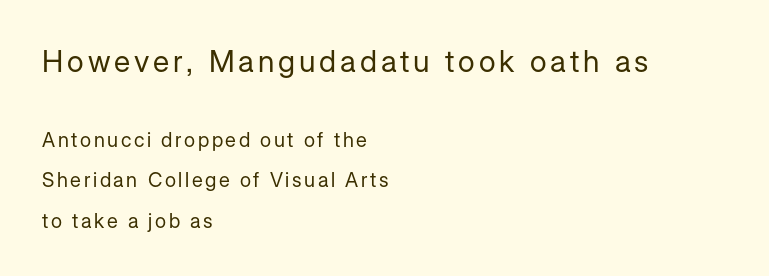
{"serif": "no", "italic": "no", "bold": "no", "weight": "regular", "width": "normal", "stroke_contrast": "low", "x_height": "medium", "monospaced": "no", "underline": "no", "align": "left", "line_spacing": "loose", "line_spacing_ratio": 2.03, "larger_block": "first", "size_ratio": 1.5, "glyph_px": 30}
